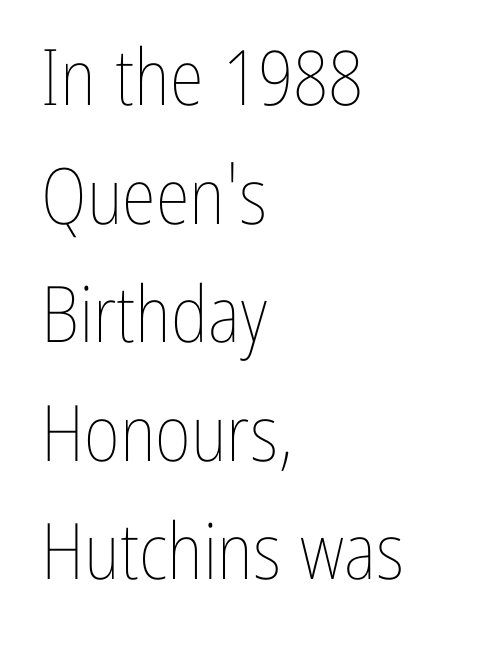
{"italic": "no", "bold": "no", "weight": "thin", "width": "condensed", "stroke_contrast": "low", "x_height": "medium", "monospaced": "no", "underline": "no", "align": "left", "line_spacing": "normal", "line_spacing_ratio": 1.52, "letter_spacing": "normal", "letter_spacing_em": 0.0, "glyph_px": 78}
